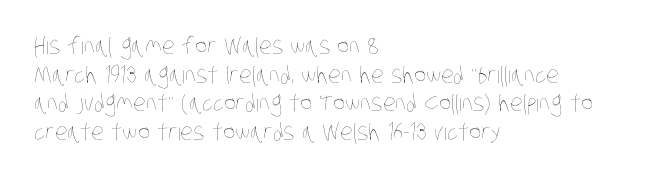
{"bold": "no", "underline": "no", "align": "left", "line_spacing": "normal", "line_spacing_ratio": 1.25, "letter_spacing": "normal", "letter_spacing_em": 0.0, "glyph_px": 23}
